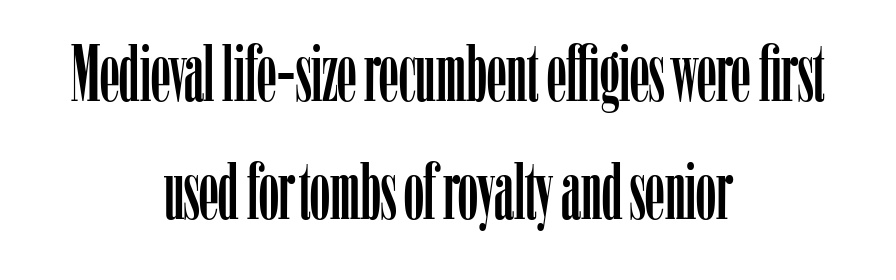
Decoration check: the copy has no underline. In terms of letterspacing, this is plain default setting. Quick note: interline space is typical. The rendering positions every line midway between the sides. Posture: upright roman. This sample has the flowing, uneven cadence of proportional lettering.
